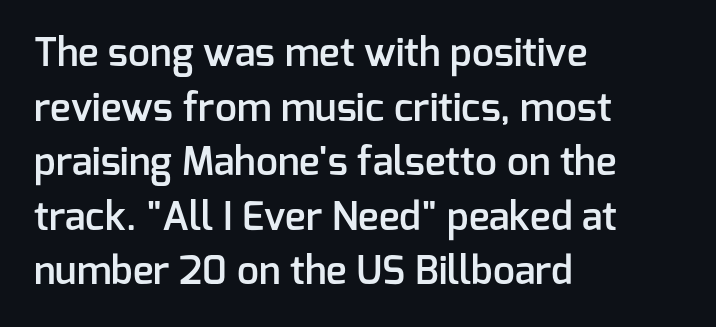
The image shows 39 px semibold sans-serif type, upright; set left-aligned, normal line spacing (1.4x), normal letter spacing, not underlined; low stroke contrast and a medium x-height.
